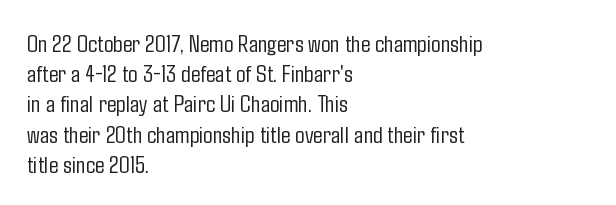
{"italic": "no", "bold": "no", "underline": "no", "align": "left", "line_spacing_ratio": 1.21, "letter_spacing": "normal", "letter_spacing_em": 0.0, "glyph_px": 25}
